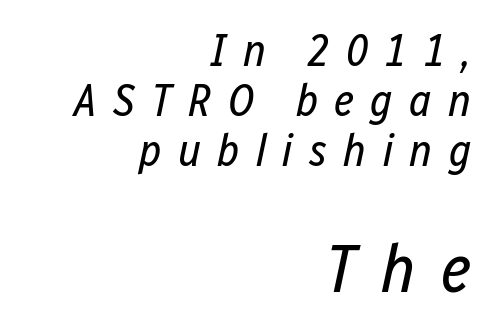
The image shows 68 px regular-weight, condensed type, italic (leaning right); set right-aligned, tight line spacing (1.11x), unusually wide letter spacing (+0.36 em), not underlined; the second (bottom) block is 1.51x larger; low stroke contrast and a medium x-height.
